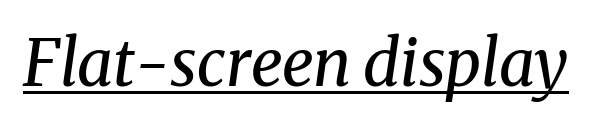
The image shows 64 px regular-weight serif type, italic (leaning right); set normal letter spacing, underlined; medium stroke contrast and a medium x-height.
